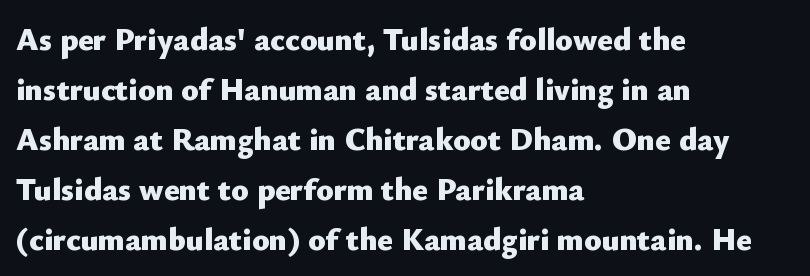
You could not count columns in this text — the font is proportionally spaced. Classification — sans serif. Regular leading. One-word summary of the alignment: left. These lines keep a tight, regular rhythm from letter to letter.
